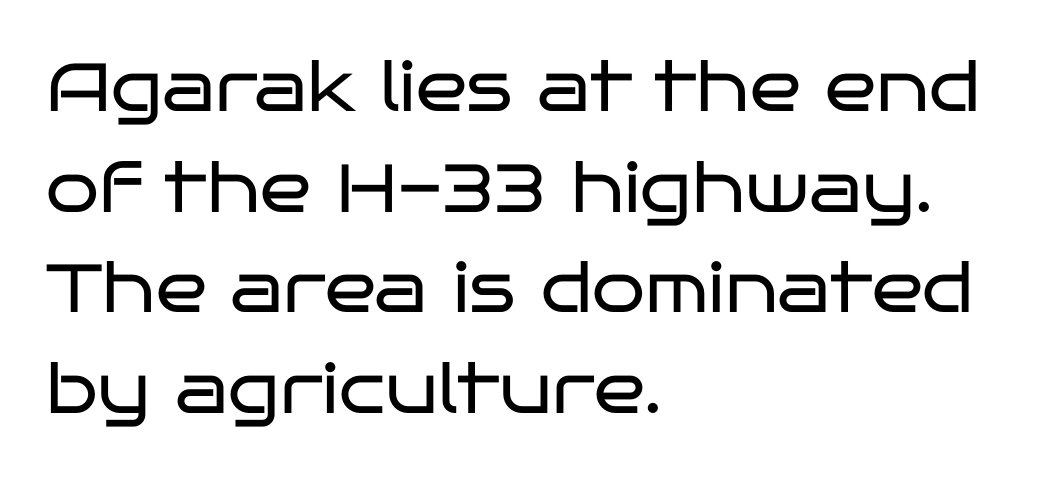
The image shows 68 px regular-weight, wide sans-serif type, upright; set left-aligned, normal line spacing (1.48x), normal letter spacing, not underlined; low stroke contrast and a large x-height.
